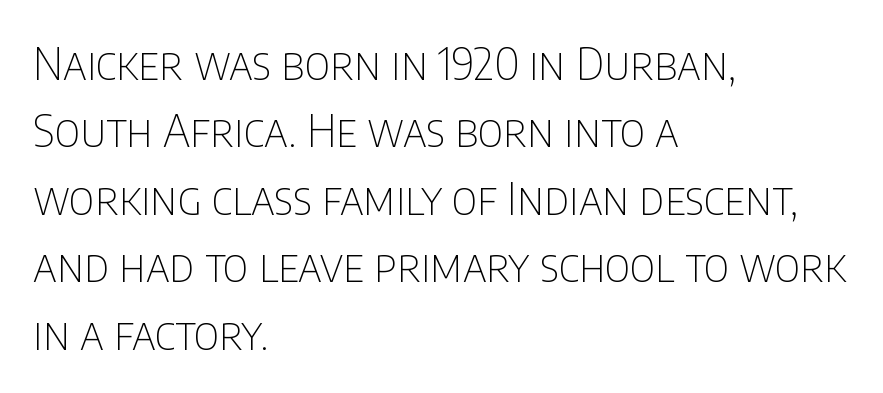
{"serif": "no", "italic": "no", "bold": "no", "weight": "thin", "width": "condensed", "stroke_contrast": "low", "x_height": "large", "monospaced": "no", "underline": "no", "align": "left", "line_spacing": "normal", "line_spacing_ratio": 1.5, "letter_spacing": "normal", "letter_spacing_em": 0.0, "glyph_px": 45}
